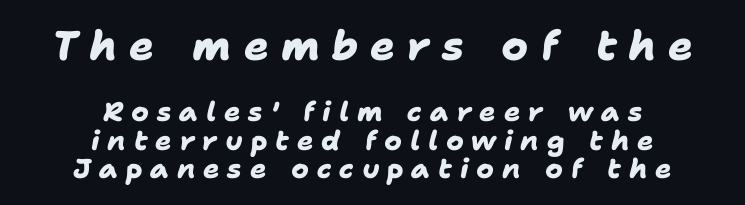
{"serif": "no", "bold": "yes", "weight": "heavy", "width": "normal", "stroke_contrast": "low", "x_height": "medium", "monospaced": "no", "underline": "no", "align": "center", "line_spacing": "tight", "line_spacing_ratio": 1.04, "letter_spacing": "wide", "letter_spacing_em": 0.29, "larger_block": "first", "size_ratio": 1.52, "glyph_px": 41}
